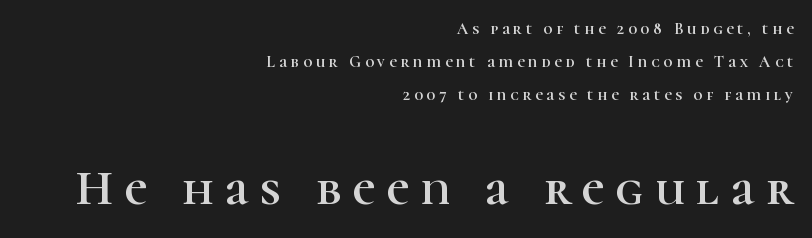
The image shows 49 px serif type, upright; set right-aligned, loose line spacing (2.07x), unusually wide letter spacing (+0.24 em), not underlined; the second (bottom) block is 3.06x larger; high stroke contrast and a medium x-height.
